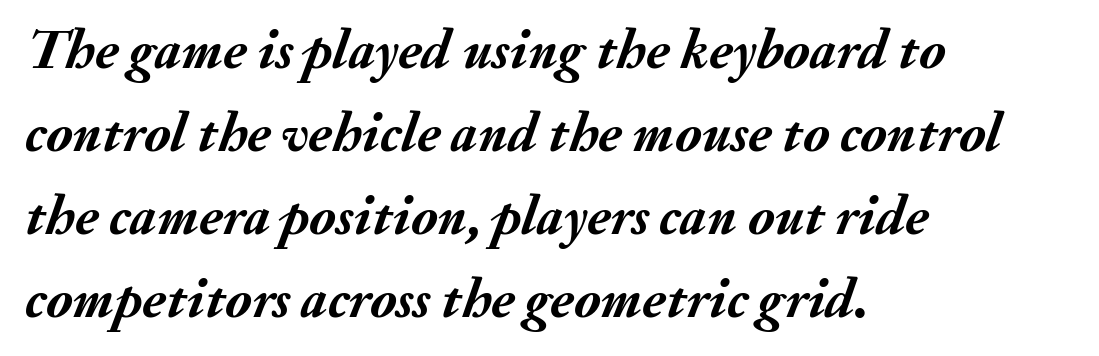
Q: Is the text bold? A: Yes.
Q: Is the text italic (slanted)? A: Yes, it leans right by about 20 degrees.
Q: Is the text underlined? A: No.
Q: How is the paragraph aligned? A: Left-aligned.
Q: Is the spacing between letters normal or unusually wide? A: Normal.
Q: Is the spacing between lines tight, normal or loose? A: Normal.
Q: Width (condensed, normal, or wide)? A: Normal.
Q: Stroke contrast? A: Medium.
Q: x-height? A: Small.
Q: Monospaced? A: No.
